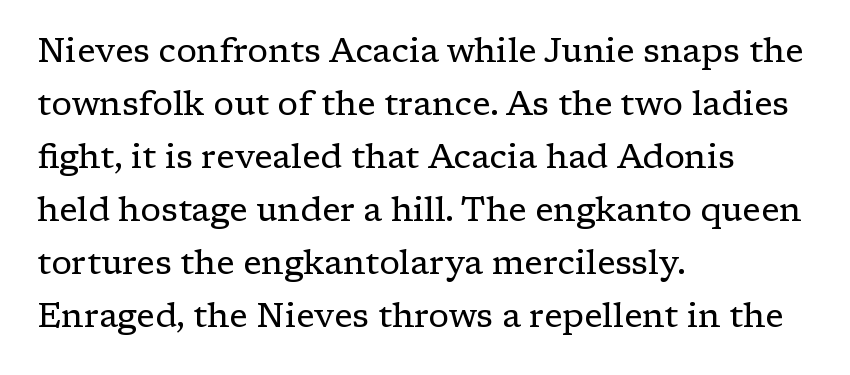
A quiet, ordinary-to-light weight characterises the typeface. Is there much room between lines? A standard amount, neither cramped nor airy. This is roman type, the default non-slanted kind. This rendering leaves character spacing at its baseline value. The passage shown is typed in a proportional face where columns would drift.
